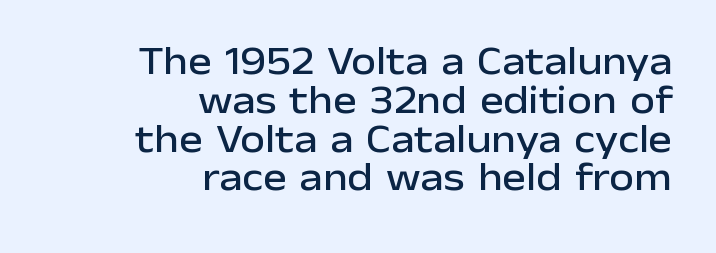
The image shows 40 px sans-serif type, upright; set right-aligned, tight line spacing (0.97x), normal letter spacing, not underlined; low stroke contrast and a medium x-height.
